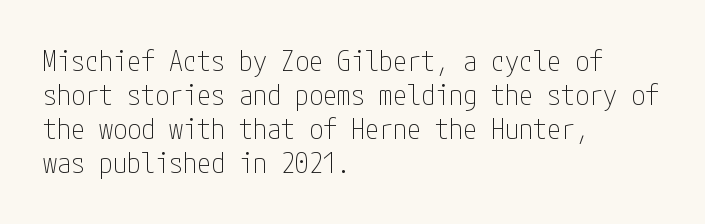
The image shows 28 px thin, condensed sans-serif type, upright; set left-aligned, line spacing 1.22x, normal letter spacing, not underlined; low stroke contrast and a medium x-height.
